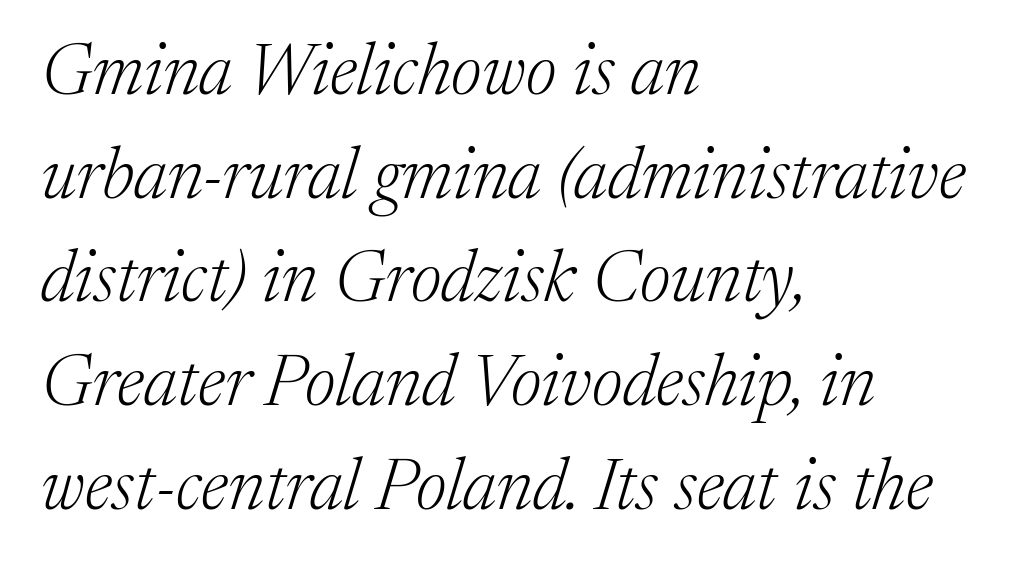
{"serif": "yes", "italic": "yes", "lean": "right", "slant_degrees": 17, "bold": "no", "weight": "light", "width": "normal", "stroke_contrast": "medium", "x_height": "medium", "monospaced": "no", "underline": "no", "align": "left", "line_spacing": "normal", "line_spacing_ratio": 1.44, "letter_spacing": "normal", "letter_spacing_em": 0.0, "glyph_px": 72}
